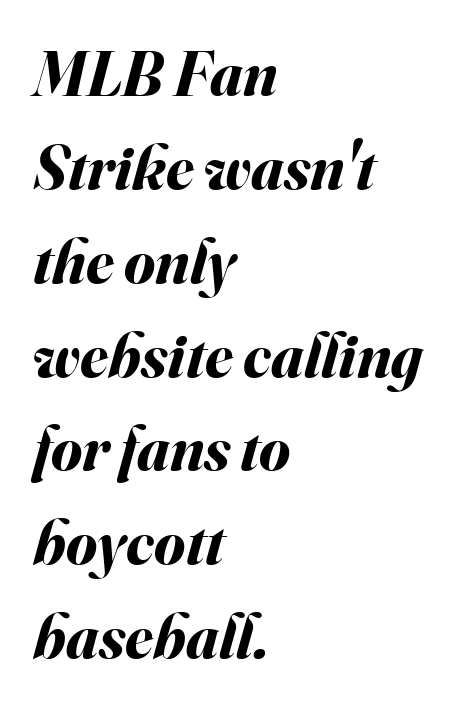
Compared with a centered layout, this one pins lines to the left instead. If you drew a line through each stem, it would be angled. Think of a printed novel: that variable character pitch is what you see here. The face used here has the dense, thick strokes of a bold. Students, note that the glyphs here touch the page at normal intervals.
